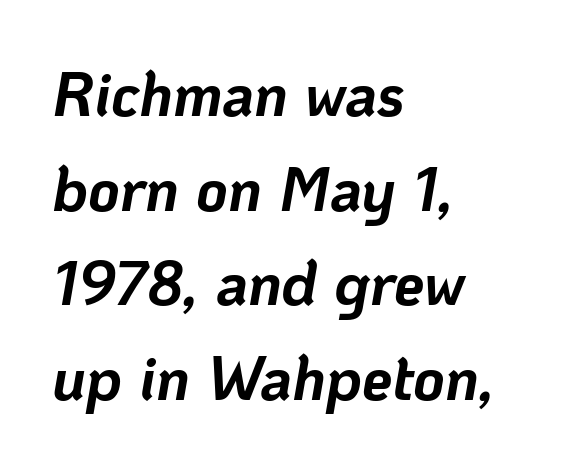
{"italic": "yes", "lean": "right", "slant_degrees": 10, "bold": "yes", "weight": "bold", "width": "normal", "stroke_contrast": "low", "x_height": "medium", "monospaced": "no", "underline": "no", "align": "left", "line_spacing": "normal", "line_spacing_ratio": 1.55, "letter_spacing": "normal", "letter_spacing_em": 0.0, "glyph_px": 61}
